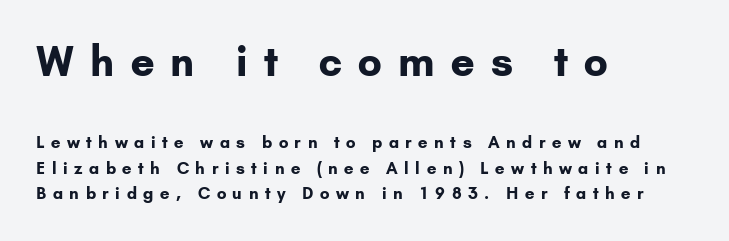
The image shows 40 px bold sans-serif type, upright; set left-aligned, normal line spacing (1.6x), unusually wide letter spacing (+0.41 em), not underlined; the first (top) block is 2.5x larger; low stroke contrast and a small x-height.
